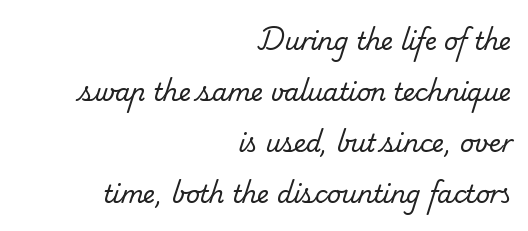
Q: Is the text bold? A: No.
Q: Is the text underlined? A: No.
Q: How is the paragraph aligned? A: Right-aligned.
Q: Is the spacing between letters normal or unusually wide? A: Normal.
Q: Is the spacing between lines tight, normal or loose? A: Loose.
